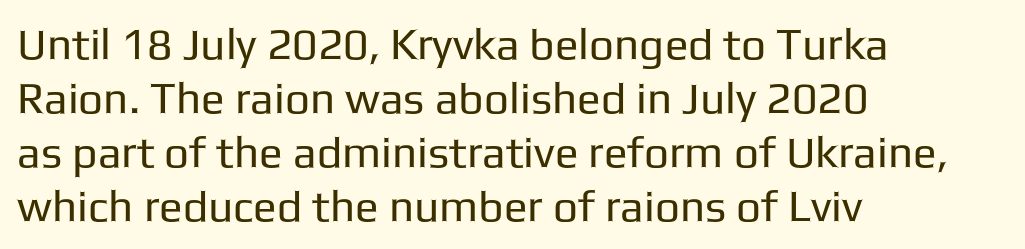
The image shows 44 px regular-weight sans-serif type, upright; set left-aligned, line spacing 1.23x, normal letter spacing, not underlined; low stroke contrast and a medium x-height.
